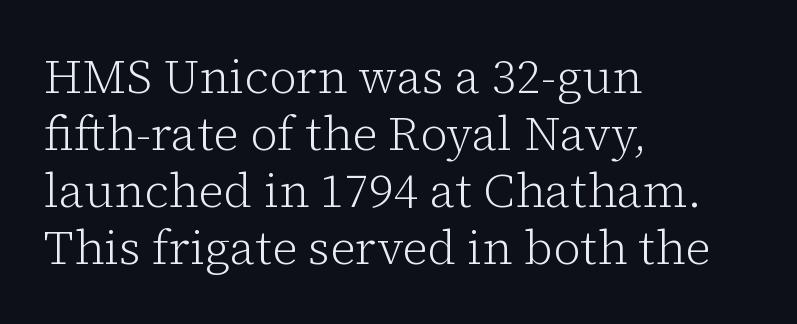
The image shows 47 px light serif type, upright; set left-aligned, line spacing 1.21x, normal letter spacing, not underlined; low stroke contrast and a medium x-height.
